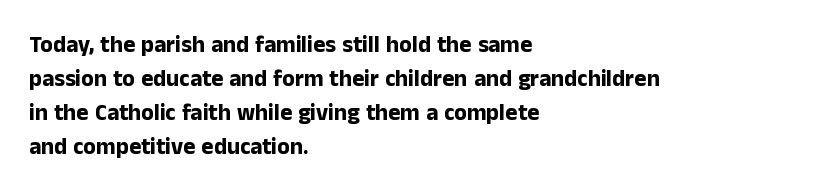
{"italic": "no", "bold": "yes", "underline": "no", "align": "left", "line_spacing": "normal", "line_spacing_ratio": 1.48, "letter_spacing": "normal", "letter_spacing_em": 0.0, "glyph_px": 23}
